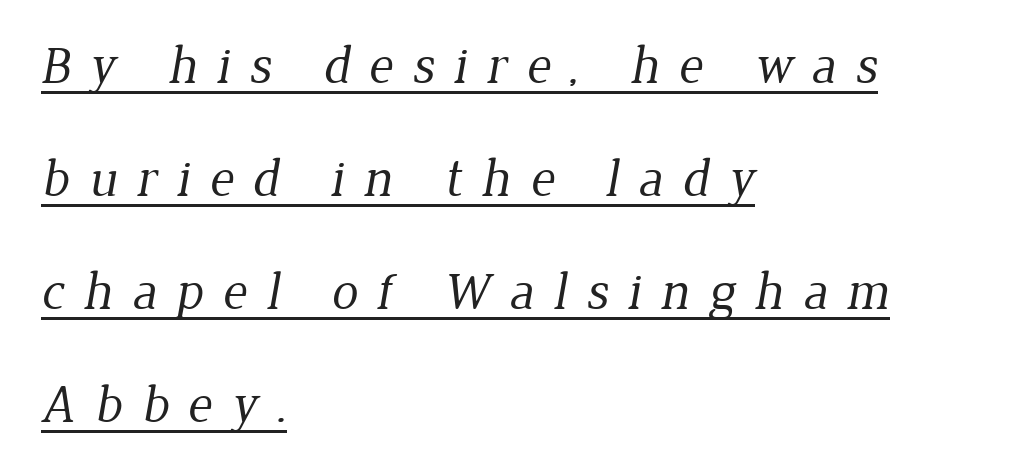
The image shows 53 px regular-weight serif type; set left-aligned, loose line spacing (2.13x), unusually wide letter spacing (+0.36 em), underlined; low stroke contrast and a medium x-height.
